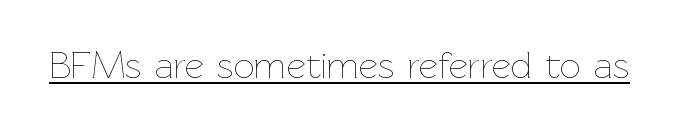
Q: Is the text bold? A: No.
Q: Is the text italic (slanted)? A: No, it is upright.
Q: Is the text underlined? A: Yes.
Q: Is the spacing between letters normal or unusually wide? A: Normal.
Q: Width (condensed, normal, or wide)? A: Normal.
Q: Stroke contrast? A: Low.
Q: x-height? A: Medium.
Q: Monospaced? A: No.
